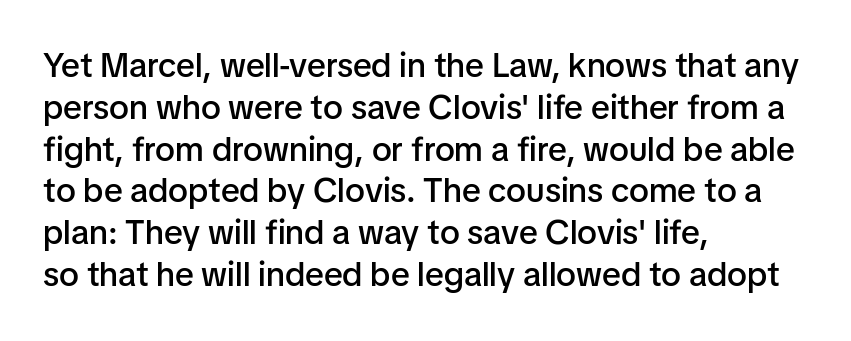
The image shows 34 px semibold sans-serif type, upright; set left-aligned, line spacing 1.23x, normal letter spacing, not underlined; low stroke contrast and a medium x-height.
